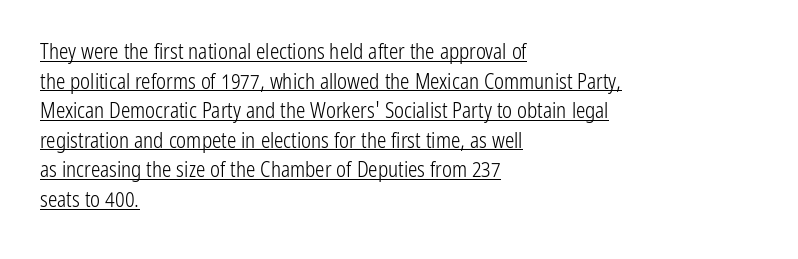
{"italic": "no", "bold": "no", "underline": "yes", "align": "left", "line_spacing": "normal", "line_spacing_ratio": 1.41, "letter_spacing": "normal", "letter_spacing_em": 0.0, "glyph_px": 21}
